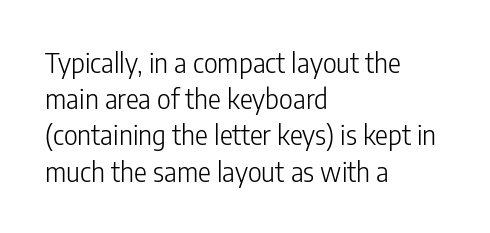
The image shows 27 px text type, upright; set left-aligned, normal line spacing (1.34x), normal letter spacing, not underlined.
